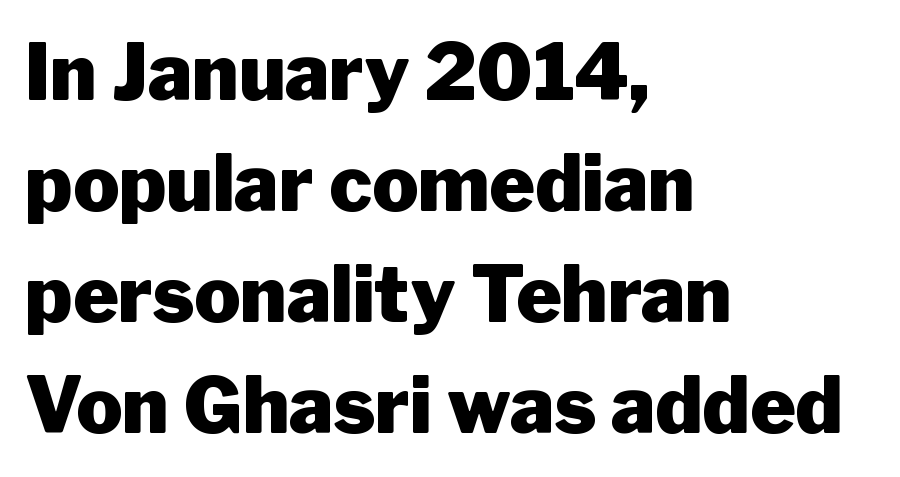
The image shows 77 px heavy sans-serif type, upright; set left-aligned, normal line spacing (1.44x), normal letter spacing, not underlined; low stroke contrast and a medium x-height.
